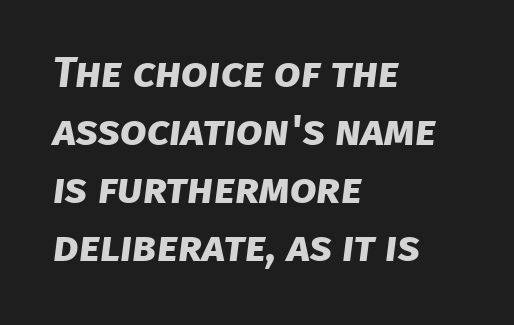
{"serif": "no", "bold": "yes", "weight": "bold", "width": "normal", "stroke_contrast": "low", "x_height": "large", "monospaced": "no", "underline": "no", "align": "left", "line_spacing": "normal", "line_spacing_ratio": 1.35, "letter_spacing": "normal", "letter_spacing_em": 0.0, "glyph_px": 43}
